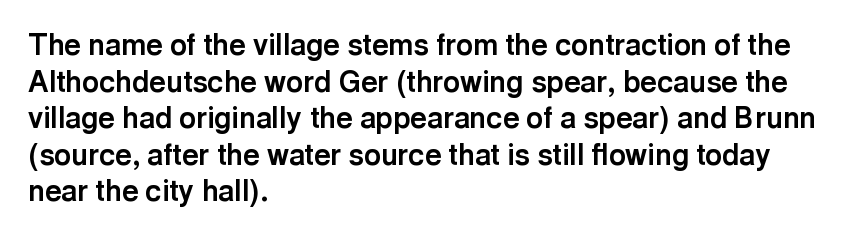
{"serif": "no", "italic": "no", "bold": "yes", "weight": "bold", "width": "normal", "x_height": "medium", "monospaced": "no", "underline": "no", "align": "left", "line_spacing": "normal", "line_spacing_ratio": 1.26, "letter_spacing": "normal", "letter_spacing_em": 0.0, "glyph_px": 29}
